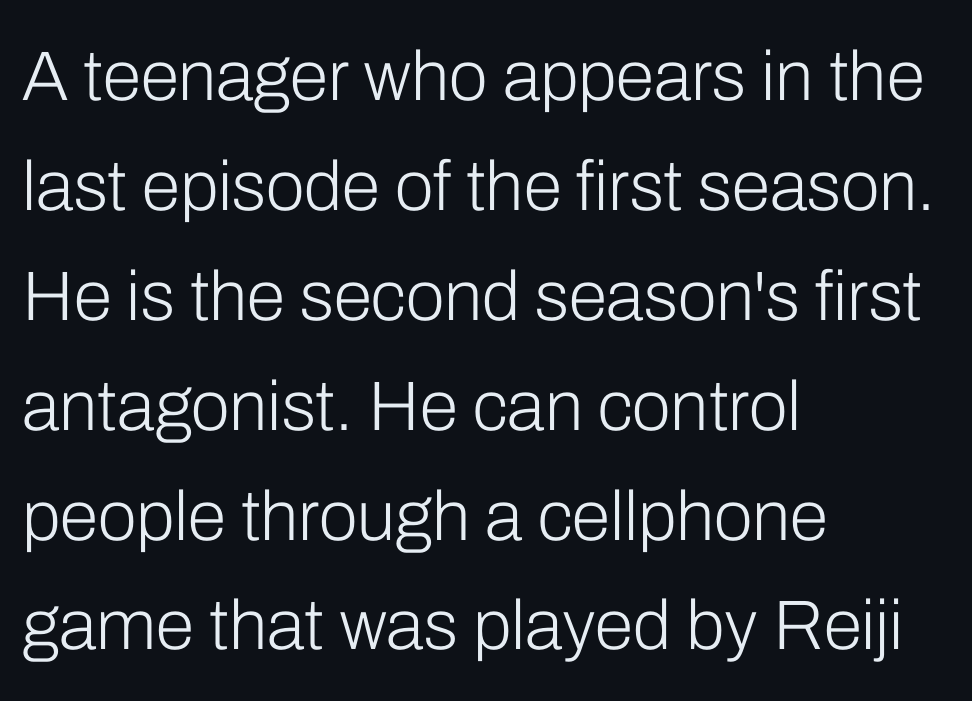
The rows are spaced the way most documents space them. This sample uses plain, unmodified letter spacing. Ascenders rise straight up at ninety degrees. The type family on display is of the sans-serif kind.
